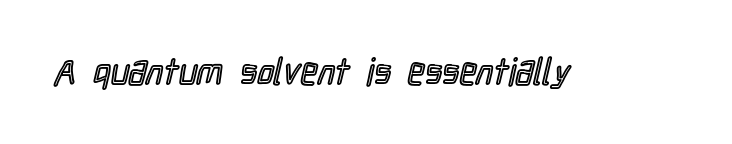
Q: Is the text italic (slanted)? A: Yes.
Q: Is the text underlined? A: No.
Q: Is the spacing between letters normal or unusually wide? A: Normal.
Q: Width (condensed, normal, or wide)? A: Condensed.
Q: x-height? A: Medium.
Q: Monospaced? A: No.
